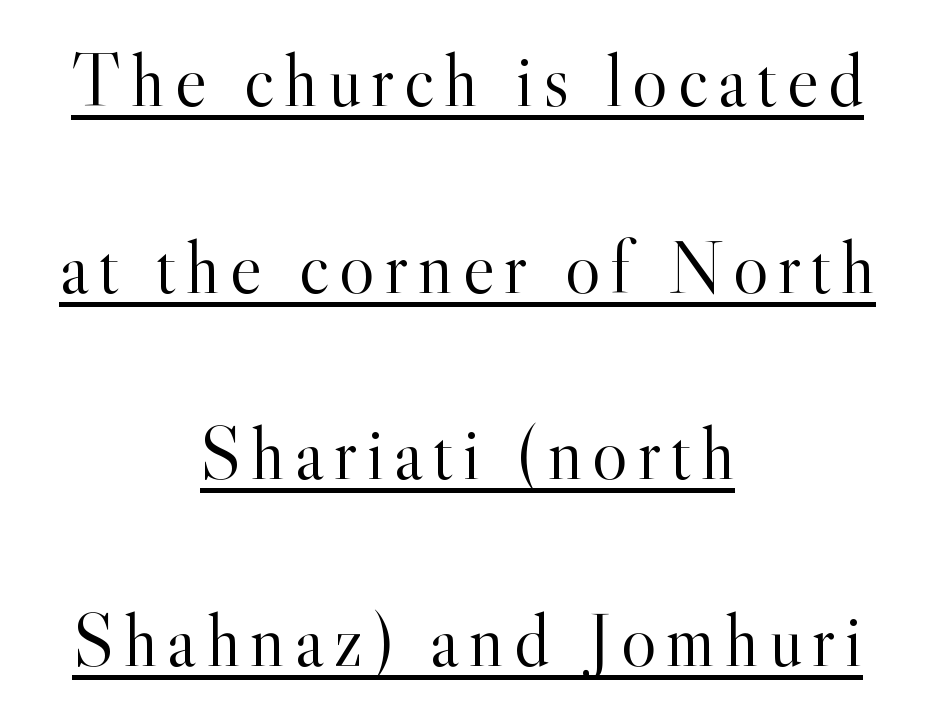
{"serif": "yes", "italic": "no", "bold": "no", "weight": "light", "width": "normal", "x_height": "small", "monospaced": "no", "underline": "yes", "align": "center", "line_spacing": "loose", "line_spacing_ratio": 2.49, "glyph_px": 75}
